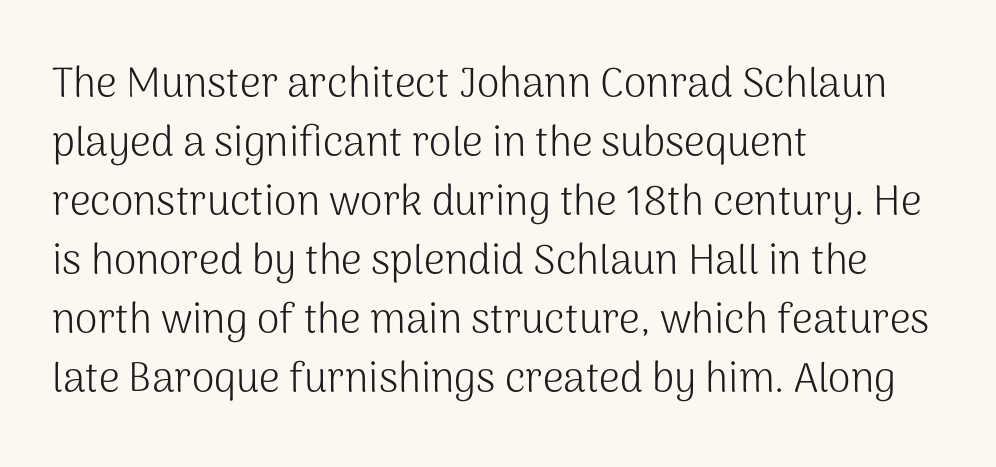
The image shows 41 px light sans-serif type, upright; set left-aligned, normal line spacing (1.44x), normal letter spacing, not underlined; medium stroke contrast and a medium x-height.
